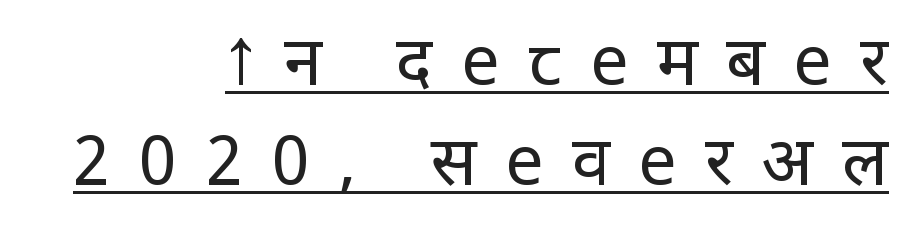
Q: Is the text bold? A: No.
Q: Is the text italic (slanted)? A: No, it is upright.
Q: Is the typeface a serif or a sans-serif typeface? A: Sans-serif.
Q: Is the text underlined? A: Yes.
Q: How is the paragraph aligned? A: Right-aligned.
Q: Is the spacing between letters normal or unusually wide? A: Unusually wide.
Q: Is the spacing between lines tight, normal or loose? A: Normal.
Q: Width (condensed, normal, or wide)? A: Normal.
Q: Stroke contrast? A: Low.
Q: x-height? A: Large.
Q: Monospaced? A: No.
